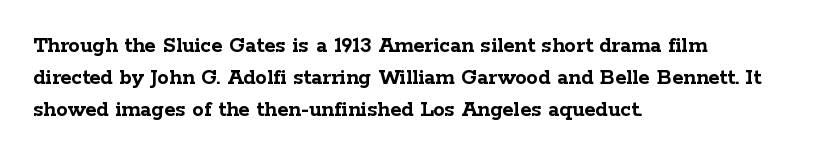
{"italic": "no", "bold": "yes", "underline": "no", "align": "left", "line_spacing": "normal", "line_spacing_ratio": 1.39, "letter_spacing": "normal", "letter_spacing_em": 0.0, "glyph_px": 23}
